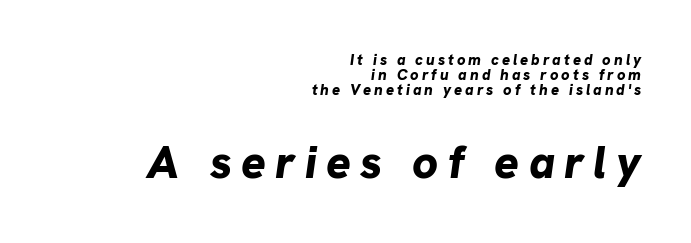
You could not count columns in this text — the font is proportionally spaced. You could only call the tracking loose — the letters float apart. Reading top to bottom, the characters get bigger at the block break. Vertical spacing — tight. Short and long lines alike share a common ending point at right. Strokes here are thick enough to call this a true bold.
